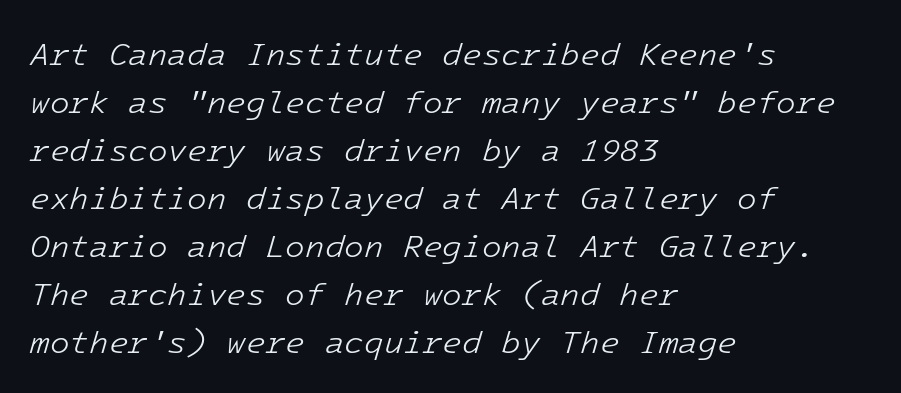
The image shows 32 px light type, italic (leaning right), monospaced; set left-aligned, normal line spacing (1.5x), normal letter spacing, not underlined; low stroke contrast and a medium x-height.
